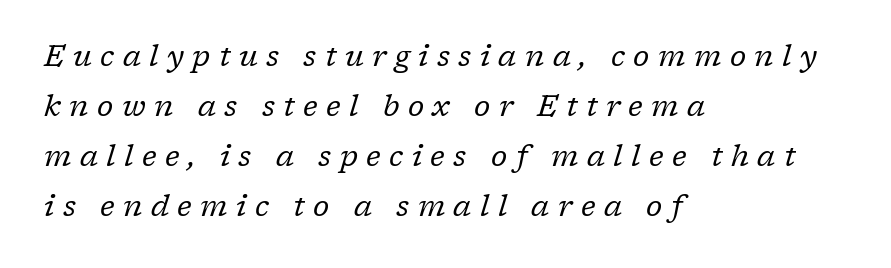
{"serif": "yes", "italic": "yes", "lean": "right", "slant_degrees": 17, "bold": "no", "weight": "regular", "width": "normal", "stroke_contrast": "low", "x_height": "medium", "monospaced": "no", "underline": "no", "align": "left", "line_spacing_ratio": 1.72, "letter_spacing": "wide", "letter_spacing_em": 0.29, "glyph_px": 29}
